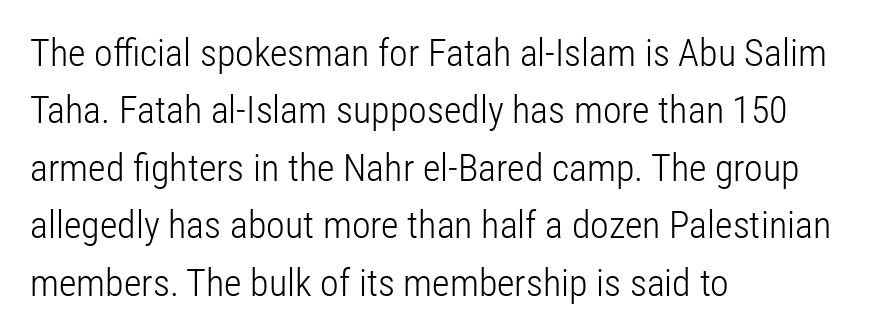
The image shows 38 px light, condensed sans-serif type, upright; set left-aligned, normal line spacing (1.51x), normal letter spacing, not underlined; low stroke contrast and a medium x-height.
